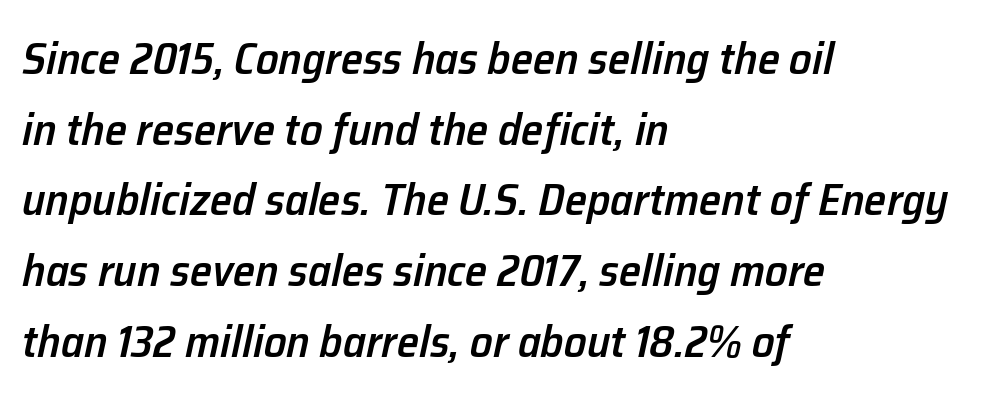
Q: Is the text bold? A: Semi-bold.
Q: Is the text italic (slanted)? A: Yes, it leans right by about 12 degrees.
Q: Is the text underlined? A: No.
Q: How is the paragraph aligned? A: Left-aligned.
Q: Is the spacing between letters normal or unusually wide? A: Normal.
Q: Is the spacing between lines tight, normal or loose? A: Normal.
Q: Width (condensed, normal, or wide)? A: Normal.
Q: Stroke contrast? A: Low.
Q: x-height? A: Medium.
Q: Monospaced? A: No.
